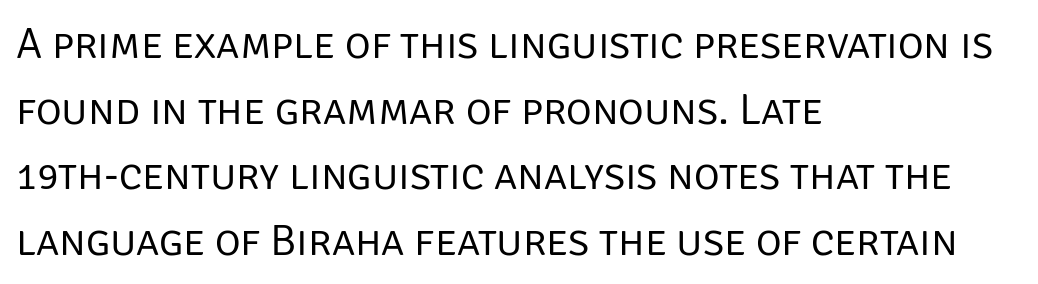
The image shows 44 px regular-weight sans-serif type, upright; set left-aligned, normal line spacing (1.49x), normal letter spacing, not underlined; low stroke contrast and a large x-height.
